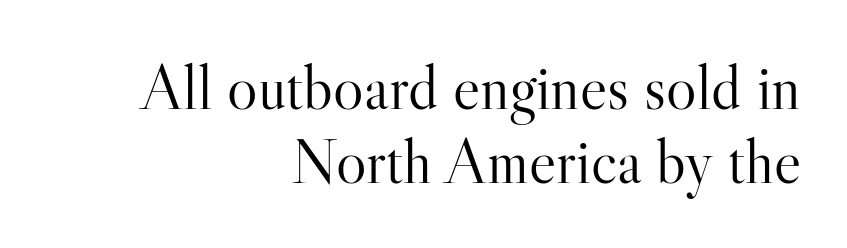
The strokes are not fattened; the text isn't bold. I'd call this a serif setting — the letters wear small feet. These lines stack with their right ends in a neat column. Here the glyphs are tracked normally, forming tight word shapes. The words here are not underlined.
